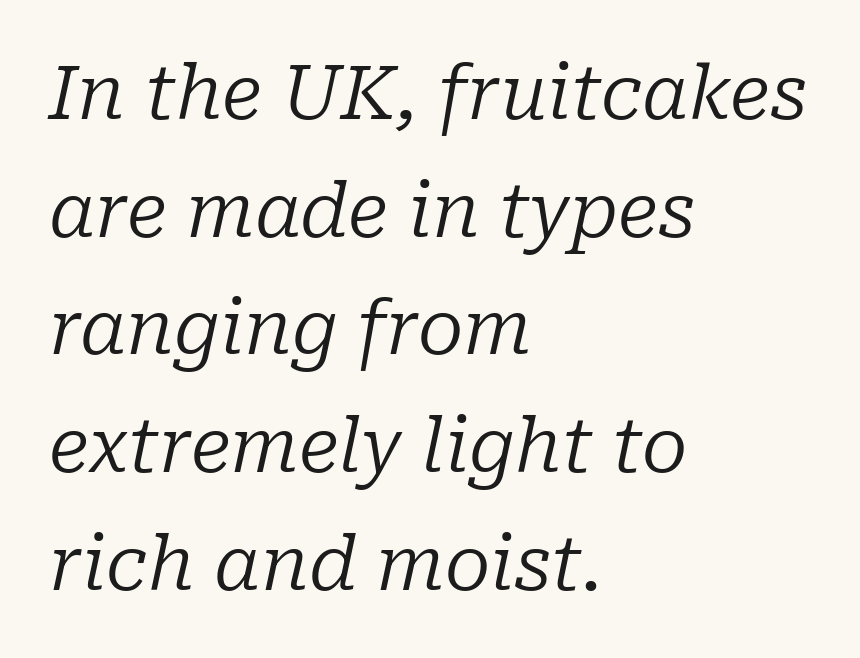
The image shows 75 px regular-weight serif type, italic (leaning right); set left-aligned, normal line spacing (1.57x), normal letter spacing, not underlined; low stroke contrast and a medium x-height.
